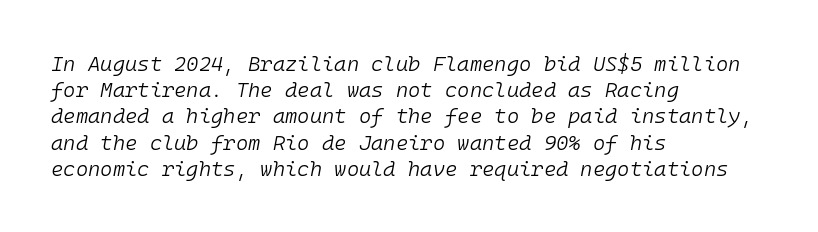
The image shows 21 px text type, italic (leaning right); set left-aligned, normal line spacing (1.25x), normal letter spacing, not underlined.
